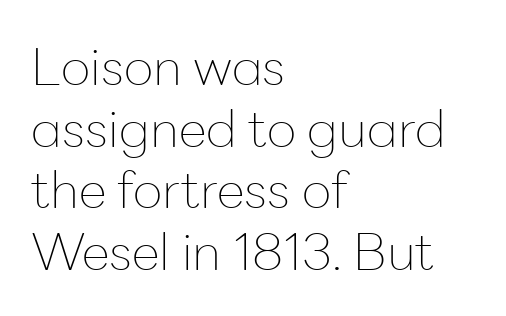
The image shows 51 px thin sans-serif type, upright; set left-aligned, line spacing 1.21x, normal letter spacing, not underlined; low stroke contrast and a medium x-height.
